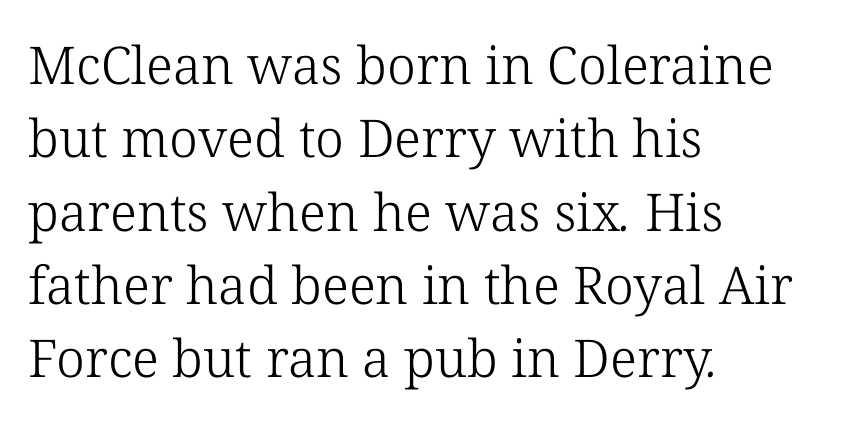
Q: Is the text bold? A: No.
Q: Is the typeface a serif or a sans-serif typeface? A: Serif.
Q: Is the text underlined? A: No.
Q: How is the paragraph aligned? A: Left-aligned.
Q: Is the spacing between letters normal or unusually wide? A: Normal.
Q: Is the spacing between lines tight, normal or loose? A: Normal.
Q: Width (condensed, normal, or wide)? A: Normal.
Q: Stroke contrast? A: Low.
Q: x-height? A: Medium.
Q: Monospaced? A: No.
